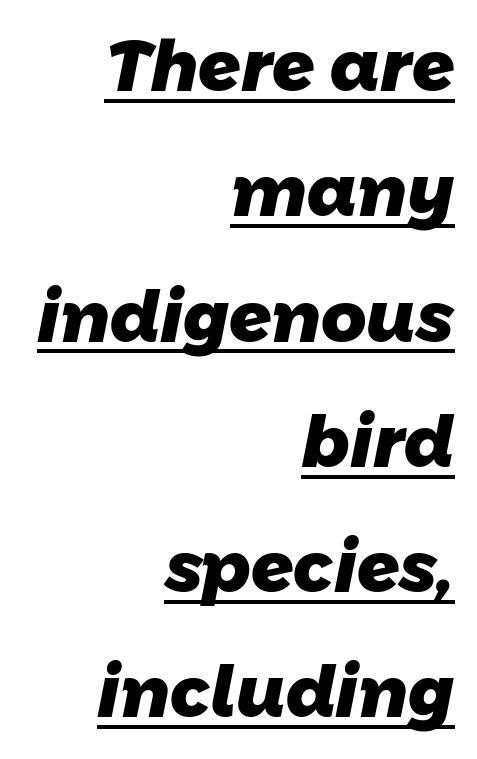
{"serif": "no", "bold": "yes", "weight": "heavy", "width": "normal", "stroke_contrast": "low", "x_height": "medium", "monospaced": "no", "underline": "yes", "align": "right", "line_spacing_ratio": 1.79, "letter_spacing": "normal", "letter_spacing_em": 0.0, "glyph_px": 70}
